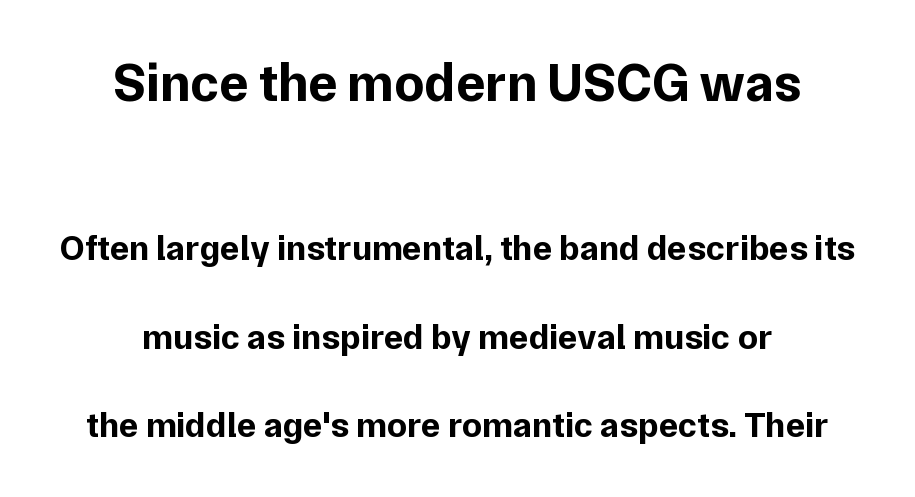
{"serif": "no", "italic": "no", "bold": "yes", "weight": "bold", "width": "normal", "stroke_contrast": "low", "x_height": "medium", "monospaced": "no", "underline": "no", "align": "center", "line_spacing": "loose", "line_spacing_ratio": 2.45, "letter_spacing": "normal", "letter_spacing_em": 0.0, "larger_block": "first", "size_ratio": 1.5, "glyph_px": 54}
